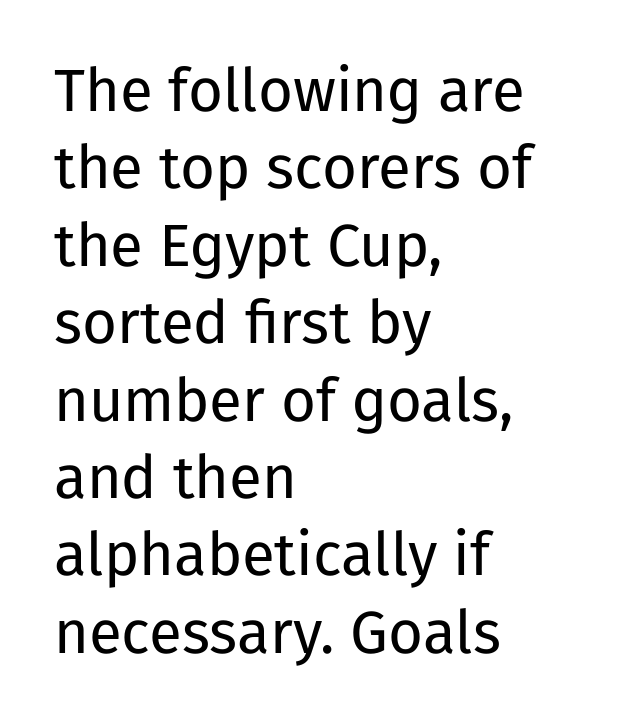
The image shows 60 px regular-weight sans-serif type, upright; set left-aligned, normal line spacing (1.29x), normal letter spacing, not underlined; low stroke contrast and a medium x-height.
